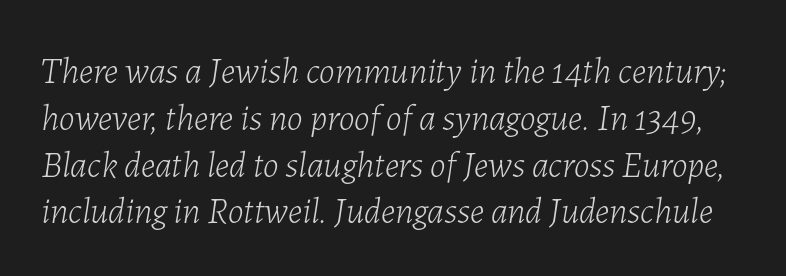
The image shows 36 px light type, italic (leaning right); set normal line spacing (1.3x), normal letter spacing, not underlined; low stroke contrast and a medium x-height.
